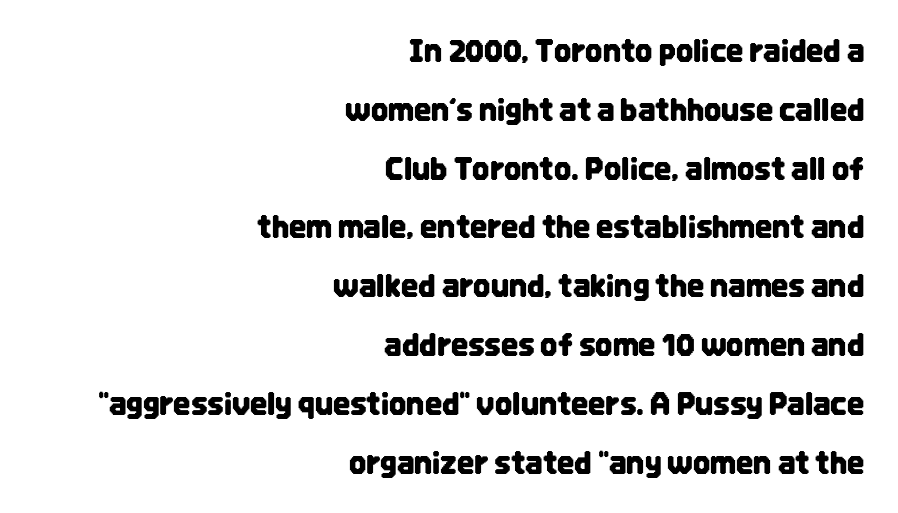
The typography opts for an upright posture over an oblique one. Proportional: the letters do not fall into vertical columns. Grotesque or geometric, the face here clearly has no serifs. Line ends are locked; line starts wander. A great deal of white space separates one row of letters from the next. The glyphs are unaccompanied by any horizontal stroke below them.
